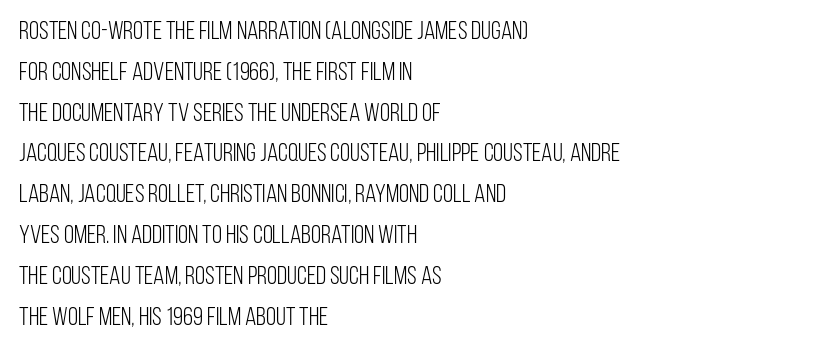
The image shows 26 px text type, upright; set left-aligned, normal line spacing (1.57x), normal letter spacing, not underlined.
